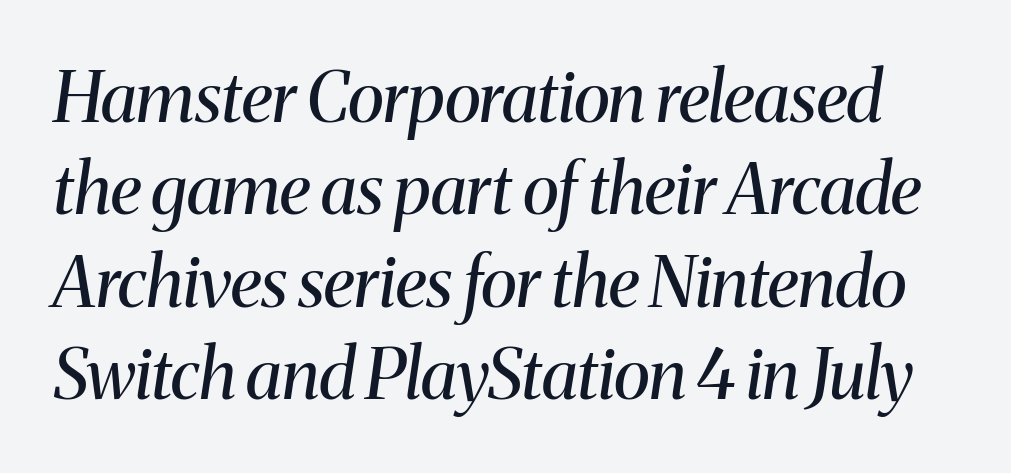
Regarding serifs, this sample has them. Nobody touched the tracking dial on this one. Lines of text with bare space underneath. Here the designer chose a conventional face with non-uniform glyph widths. Is there much room between lines? A standard amount, neither cramped nor airy.
